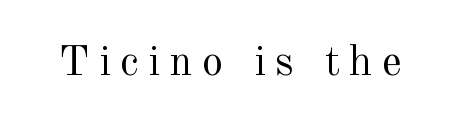
Q: Is the text bold? A: No.
Q: Is the text italic (slanted)? A: No, it is upright.
Q: Is the typeface a serif or a sans-serif typeface? A: Serif.
Q: Is the text underlined? A: No.
Q: Is the spacing between letters normal or unusually wide? A: Unusually wide.
Q: Width (condensed, normal, or wide)? A: Normal.
Q: x-height? A: Small.
Q: Monospaced? A: No.
